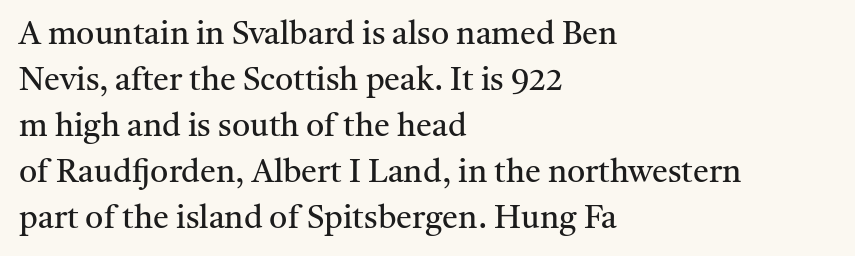
The image shows 32 px regular-weight serif type, upright; set left-aligned, normal line spacing (1.44x), normal letter spacing, not underlined; medium stroke contrast and a medium x-height.
